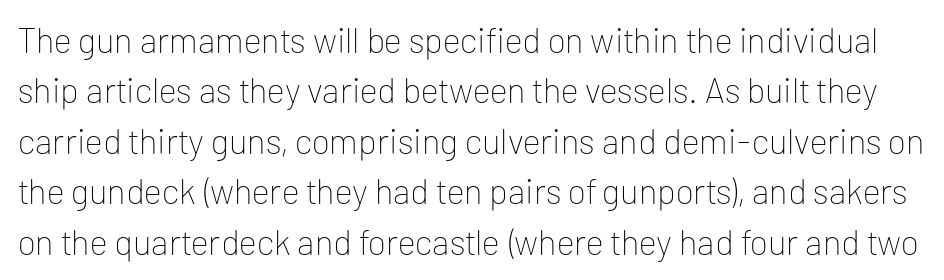
The image shows 35 px thin sans-serif type, upright; set normal line spacing (1.44x), normal letter spacing, not underlined; low stroke contrast and a medium x-height.
